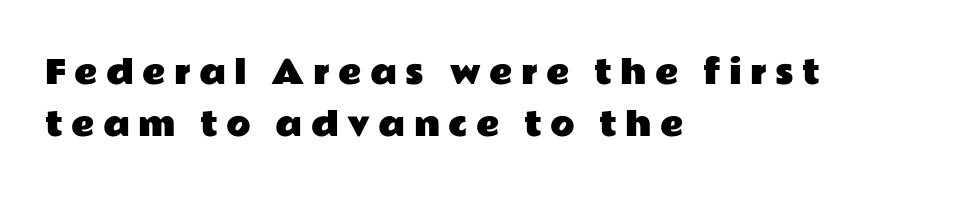
Q: Is the text italic (slanted)? A: No, it is upright.
Q: Is the typeface a serif or a sans-serif typeface? A: Sans-serif.
Q: Is the text underlined? A: No.
Q: How is the paragraph aligned? A: Left-aligned.
Q: Is the spacing between letters normal or unusually wide? A: Unusually wide.
Q: Is the spacing between lines tight, normal or loose? A: Normal.
Q: Width (condensed, normal, or wide)? A: Wide.
Q: Stroke contrast? A: Low.
Q: x-height? A: Medium.
Q: Monospaced? A: No.
